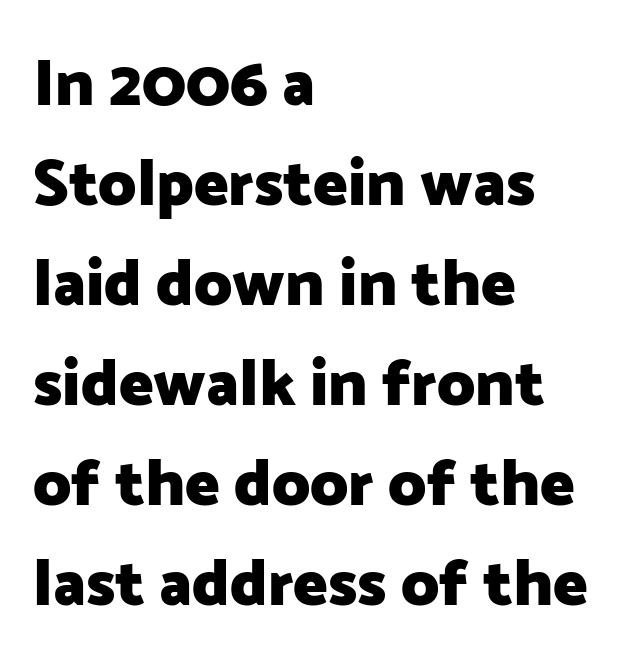
The image shows 65 px heavy sans-serif type, upright; set left-aligned, normal line spacing (1.54x), normal letter spacing, not underlined; low stroke contrast and a medium x-height.
